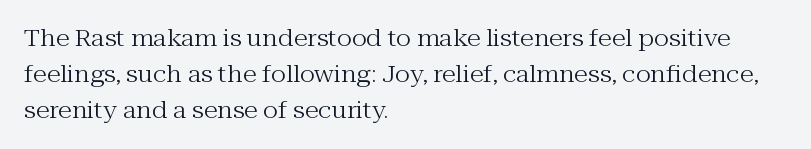
Q: Is the text bold? A: No.
Q: Is the text italic (slanted)? A: No, it is upright.
Q: Is the text underlined? A: No.
Q: How is the paragraph aligned? A: Left-aligned.
Q: Is the spacing between letters normal or unusually wide? A: Normal.
Q: Is the spacing between lines tight, normal or loose? A: Normal.
